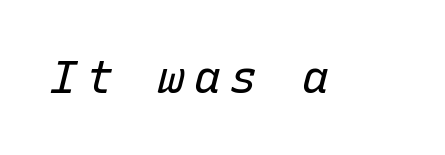
Q: Is the text bold? A: No.
Q: Is the text italic (slanted)? A: Yes, it leans right by about 15 degrees.
Q: Is the text underlined? A: No.
Q: Is the spacing between letters normal or unusually wide? A: Unusually wide.
Q: Width (condensed, normal, or wide)? A: Normal.
Q: Stroke contrast? A: Low.
Q: x-height? A: Medium.
Q: Monospaced? A: Yes.
